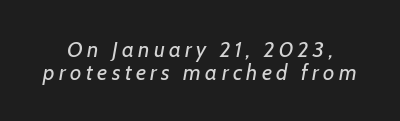
The image shows 22 px text type, italic (leaning right); set tight line spacing (1.04x), unusually wide letter spacing (+0.2 em), not underlined.
